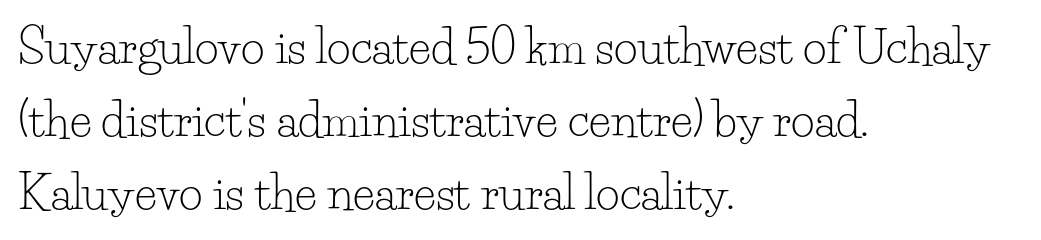
The image shows 46 px light serif type, upright; set left-aligned, normal line spacing (1.59x), normal letter spacing, not underlined; low stroke contrast and a small x-height.
